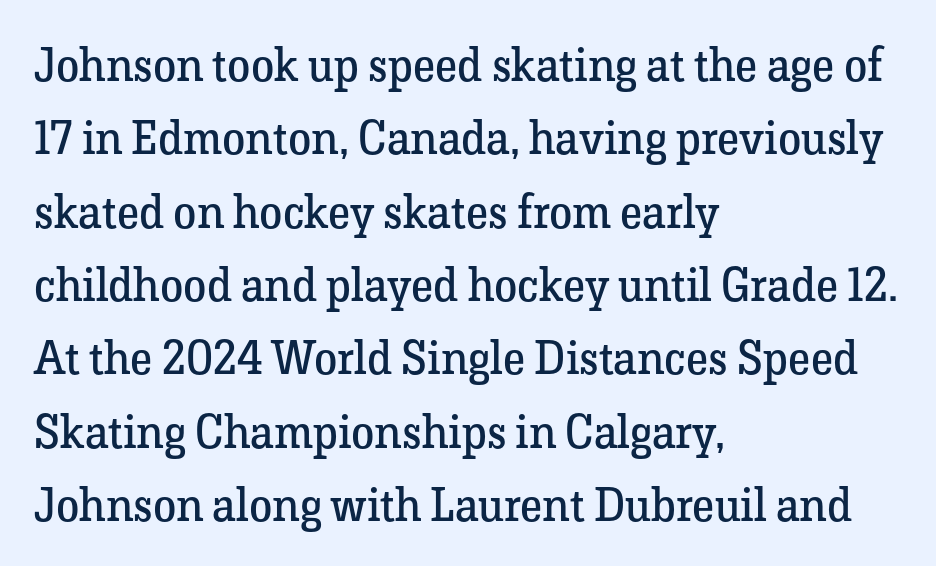
{"serif": "yes", "italic": "no", "bold": "no", "weight": "regular", "width": "normal", "stroke_contrast": "low", "x_height": "medium", "monospaced": "no", "underline": "no", "align": "left", "line_spacing": "normal", "line_spacing_ratio": 1.56, "letter_spacing": "normal", "letter_spacing_em": 0.0, "glyph_px": 47}
